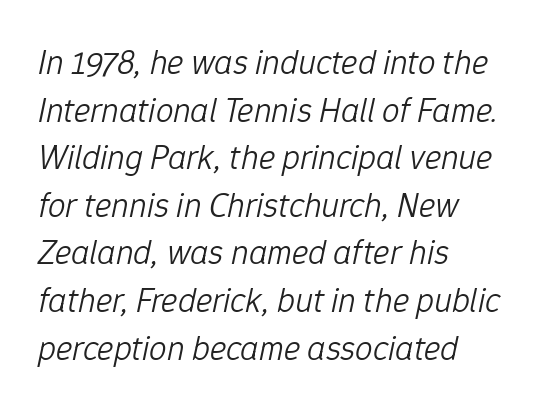
Q: Is the text bold? A: No.
Q: Is the text italic (slanted)? A: Yes, it leans right by about 12 degrees.
Q: Is the text underlined? A: No.
Q: How is the paragraph aligned? A: Left-aligned.
Q: Is the spacing between letters normal or unusually wide? A: Normal.
Q: Is the spacing between lines tight, normal or loose? A: Normal.
Q: Width (condensed, normal, or wide)? A: Normal.
Q: Stroke contrast? A: Low.
Q: x-height? A: Medium.
Q: Monospaced? A: No.
